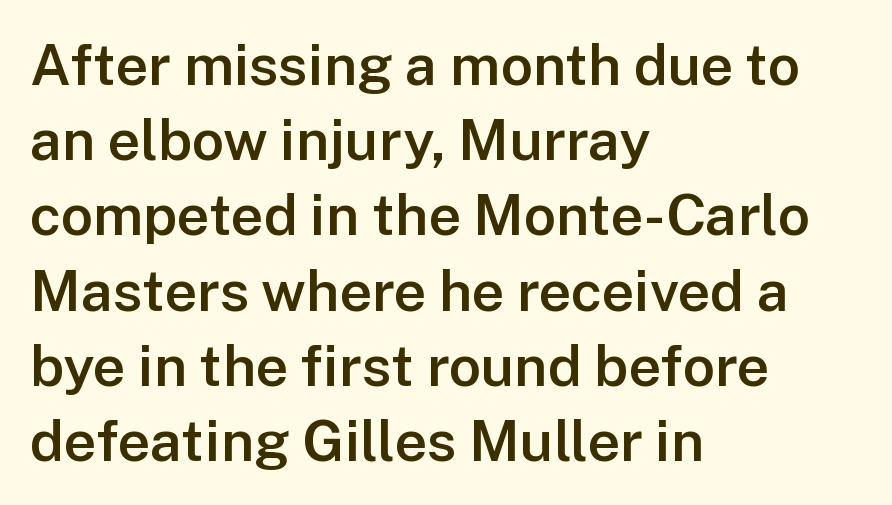
The image shows 57 px semibold sans-serif type, upright; set left-aligned, normal line spacing (1.32x), normal letter spacing, not underlined; low stroke contrast and a medium x-height.
